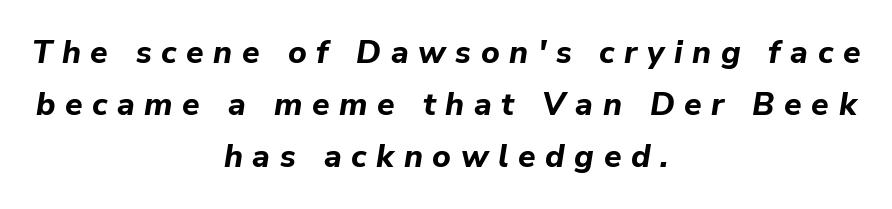
Q: Is the text bold? A: Yes.
Q: Is the text italic (slanted)? A: Yes, it leans right by about 9 degrees.
Q: Is the text underlined? A: No.
Q: How is the paragraph aligned? A: Centered.
Q: Is the spacing between letters normal or unusually wide? A: Unusually wide.
Q: Is the spacing between lines tight, normal or loose? A: Normal.
Q: Width (condensed, normal, or wide)? A: Normal.
Q: Stroke contrast? A: Low.
Q: x-height? A: Medium.
Q: Monospaced? A: No.
